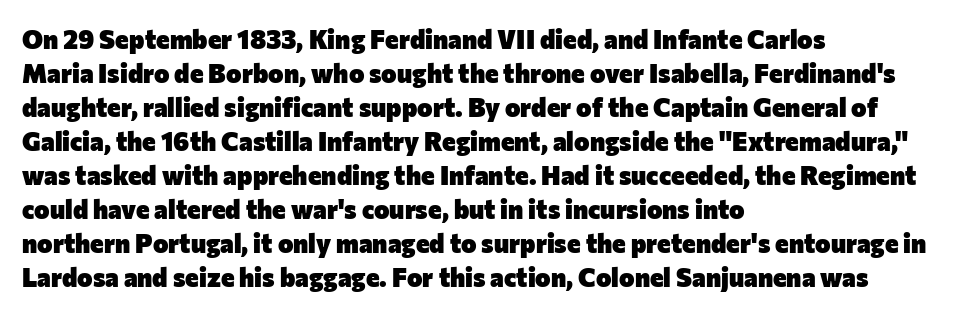
Q: Is the text bold? A: Yes.
Q: Is the text italic (slanted)? A: No, it is upright.
Q: Is the text underlined? A: No.
Q: How is the paragraph aligned? A: Left-aligned.
Q: Is the spacing between letters normal or unusually wide? A: Normal.
Q: Is the spacing between lines tight, normal or loose? A: Normal.
